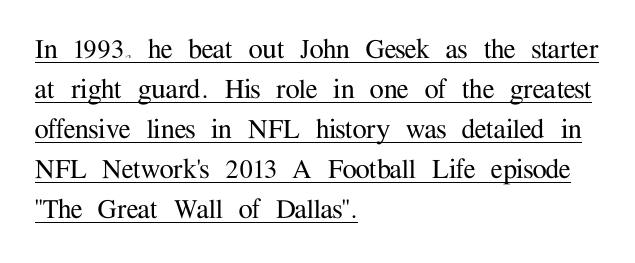
Q: Is the text italic (slanted)? A: No, it is upright.
Q: Is the typeface a serif or a sans-serif typeface? A: Serif.
Q: Is the text underlined? A: Yes.
Q: How is the paragraph aligned? A: Left-aligned.
Q: Is the spacing between letters normal or unusually wide? A: Normal.
Q: Is the spacing between lines tight, normal or loose? A: Normal.
Q: Width (condensed, normal, or wide)? A: Normal.
Q: Stroke contrast? A: Medium.
Q: x-height? A: Medium.
Q: Monospaced? A: No.
